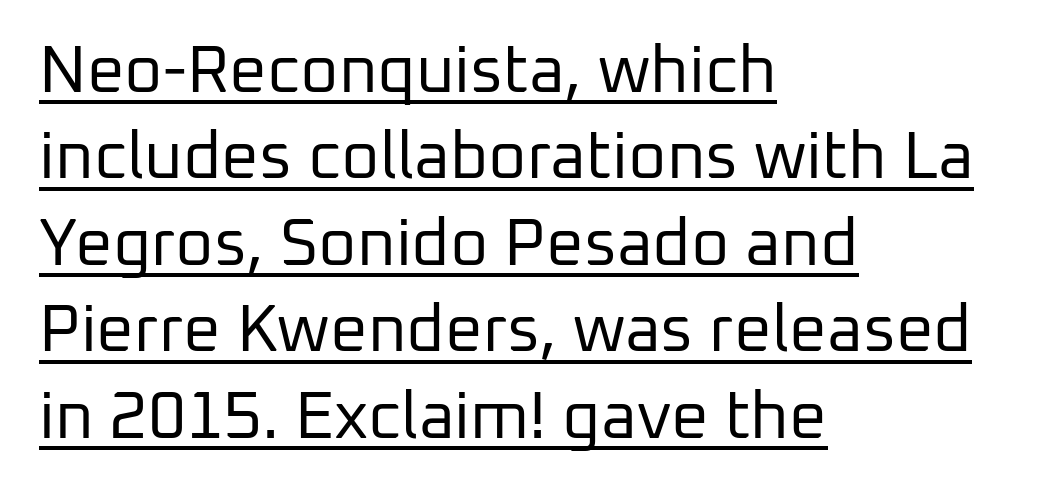
Look at the tracking — it's just the regular setting, nothing added. The axis of the letterforms is exactly vertical. The rendering uses the underline text-decoration. Casual observation: everything's shoved over to the left.
